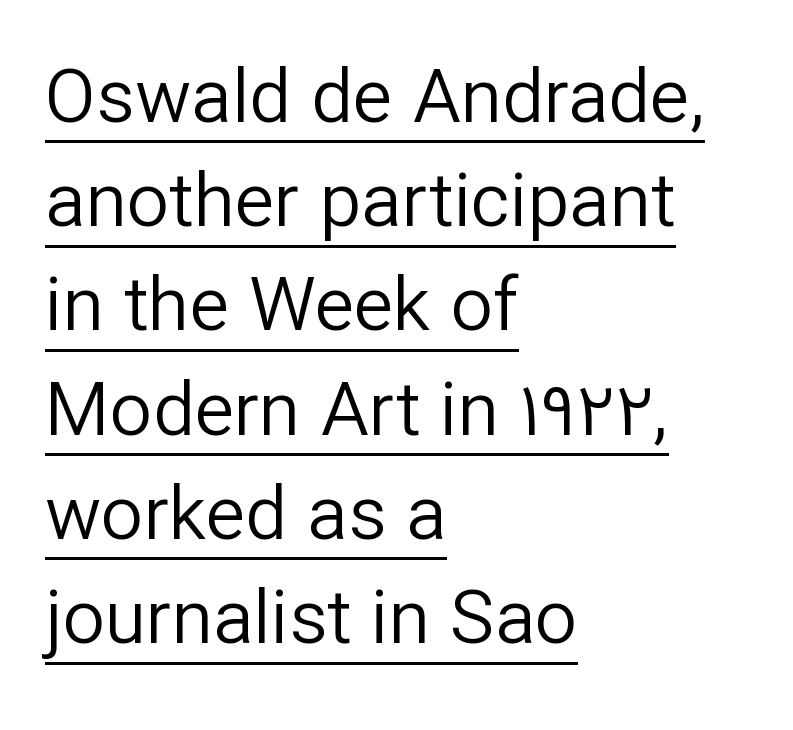
The typesetting does not lean heavy: it is not bold. Ascenders rise straight up at ninety degrees. These lines are rendered in a variable-pitch font. Regular leading. What decoration does the sample have? An underline. The rag falls on the right side of this text block.
